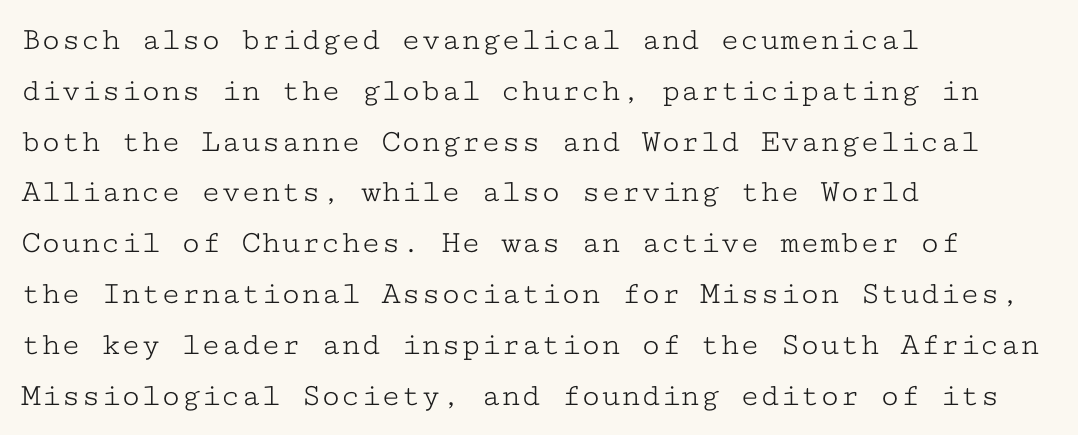
This reads as an unemphasized weight, regular at the heaviest. Notice how descenders clear the ascenders below comfortably — that's standard leading. Each row of text sits above clean, open space. Check where the strokes stop: tiny serifs finish them off.
